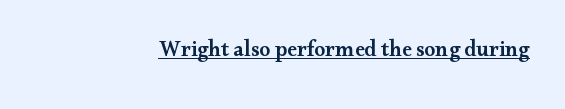
Typesetter's note: demi weight, one step under bold. This sample uses plain, unmodified letter spacing. Honestly, the underline is the first thing you notice here. A typesetter would mark this as roman, not italic.
